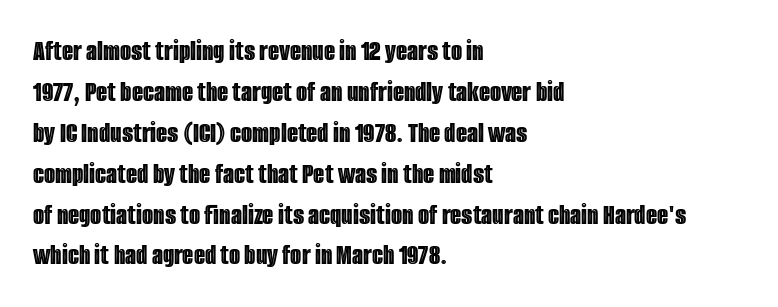
The image shows 29 px condensed type, upright; set left-aligned, normal line spacing (1.41x), normal letter spacing, not underlined; a large x-height.
